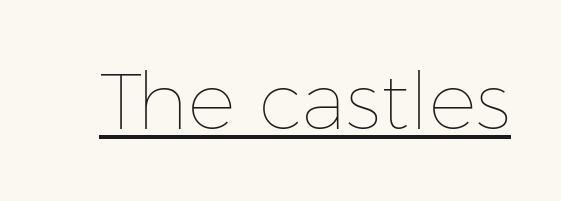
Does the lettering tilt? It doesn't — this is upright. Note the varied advance widths — an 'i' is clearly narrower than an 'm'. Nothing unusual about the tracking: characters are spaced as the font intends. Quick note: underline on.
